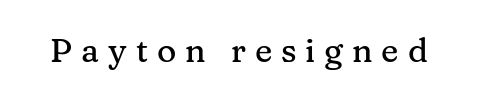
The image shows 33 px serif type, upright; set unusually wide letter spacing (+0.27 em), not underlined; medium stroke contrast and a medium x-height.
